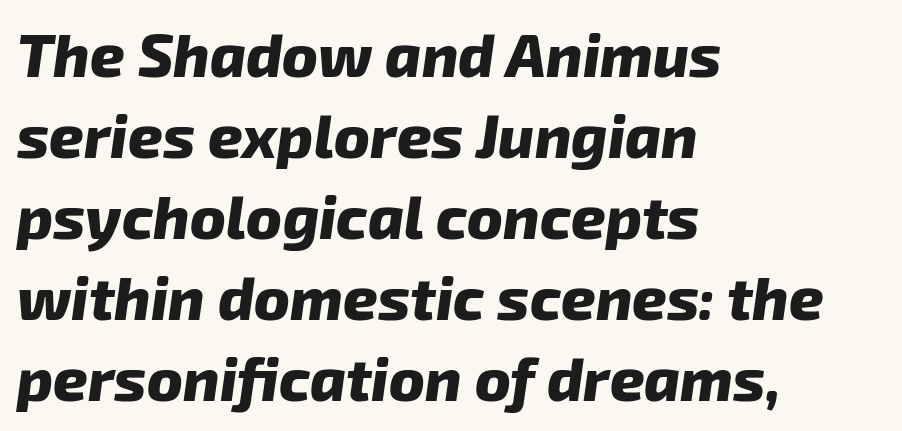
Q: Is the text bold? A: Yes.
Q: Is the text italic (slanted)? A: Yes, it leans right by about 8 degrees.
Q: Is the text underlined? A: No.
Q: How is the paragraph aligned? A: Left-aligned.
Q: Is the spacing between letters normal or unusually wide? A: Normal.
Q: Is the spacing between lines tight, normal or loose? A: Normal.
Q: Width (condensed, normal, or wide)? A: Normal.
Q: Stroke contrast? A: Low.
Q: x-height? A: Medium.
Q: Monospaced? A: No.
